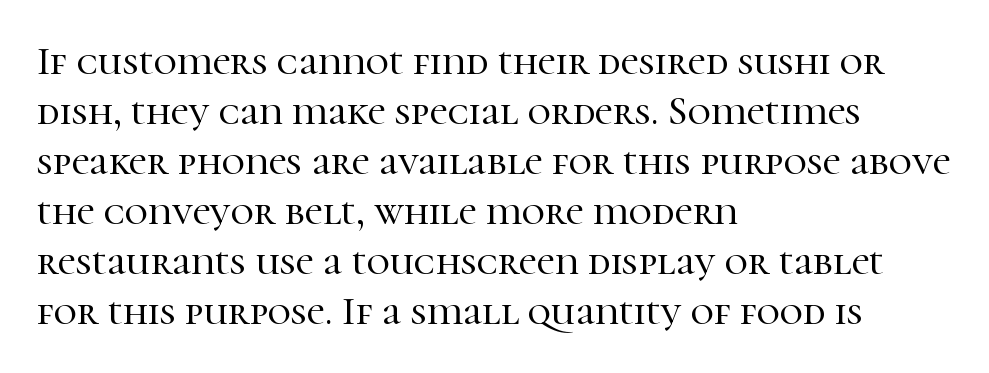
{"serif": "yes", "italic": "no", "width": "normal", "stroke_contrast": "high", "x_height": "medium", "monospaced": "no", "underline": "no", "align": "left", "line_spacing": "normal", "line_spacing_ratio": 1.25, "letter_spacing": "normal", "letter_spacing_em": 0.0, "glyph_px": 40}
